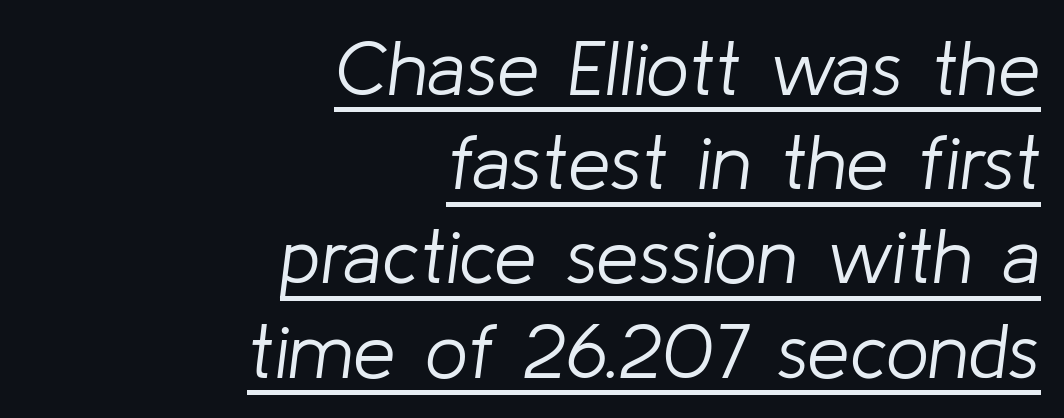
The image shows 76 px light type, italic (leaning right); set right-aligned, line spacing 1.24x, normal letter spacing, underlined; low stroke contrast and a medium x-height.
